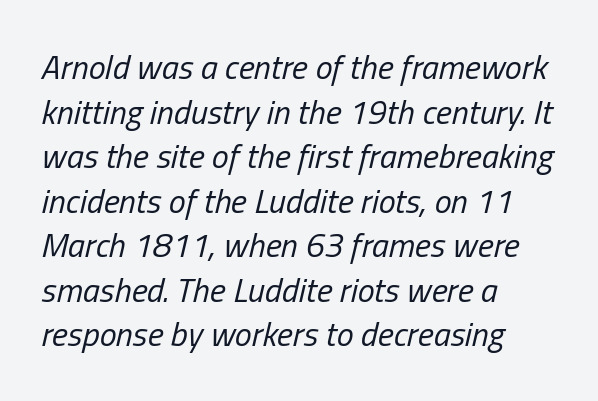
Note the varied advance widths — an 'i' is clearly narrower than an 'm'. Every row of glyphs begins at an identical x-position on the left. Lines of text with bare space underneath. Quick note: italic. No letter is thick-stroked: the sample isn't bold. In terms of letterspacing, this is plain default setting.
